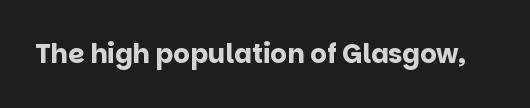
The image shows 26 px bold type, upright; set normal letter spacing, not underlined.
